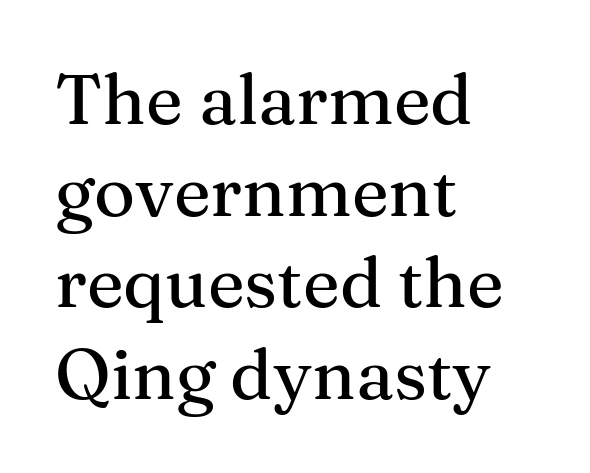
Q: Is the text italic (slanted)? A: No, it is upright.
Q: Is the typeface a serif or a sans-serif typeface? A: Serif.
Q: Is the text underlined? A: No.
Q: How is the paragraph aligned? A: Left-aligned.
Q: Is the spacing between letters normal or unusually wide? A: Normal.
Q: Is the spacing between lines tight, normal or loose? A: Normal.
Q: Width (condensed, normal, or wide)? A: Normal.
Q: Stroke contrast? A: Medium.
Q: x-height? A: Medium.
Q: Monospaced? A: No.
